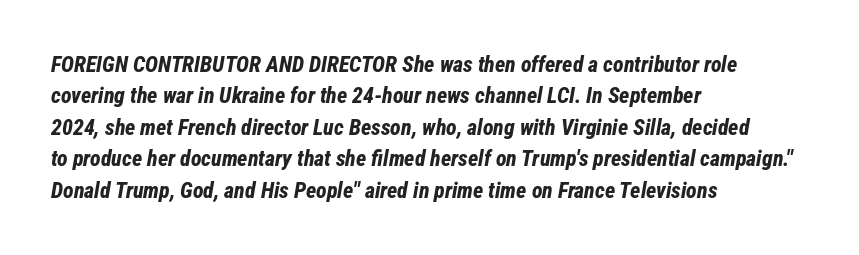
{"italic": "yes", "lean": "right", "slant_degrees": 12, "bold": "yes", "underline": "no", "align": "left", "line_spacing": "normal", "line_spacing_ratio": 1.43, "letter_spacing": "normal", "letter_spacing_em": 0.0, "glyph_px": 22}
